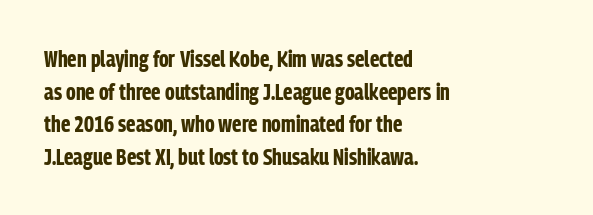
Here the glyphs are tracked normally, forming tight word shapes. One-word summary of the alignment: left. In terms of posture, this sample is upright. Notice how thick the strokes are: this is what a full bold looks like. The lines sit at an ordinary, default distance from one another.
